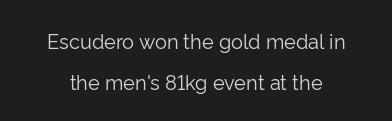
A typesetter would call this leading open, well beyond the default. The zone under the glyphs is completely vacant. Counters stay open thanks to moderate or lighter strokes. Posture: vertical. Short note: letters normally spaced.
